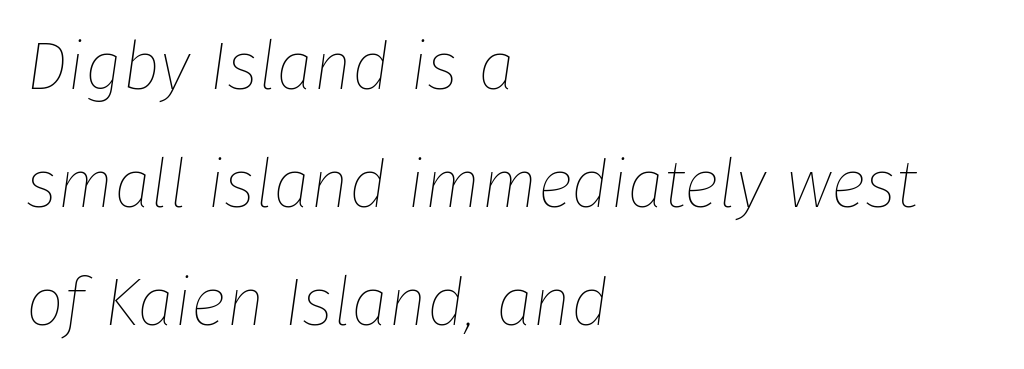
The image shows 67 px thin type, italic (leaning right); set left-aligned, line spacing 1.76x, normal letter spacing, not underlined; low stroke contrast and a medium x-height.
